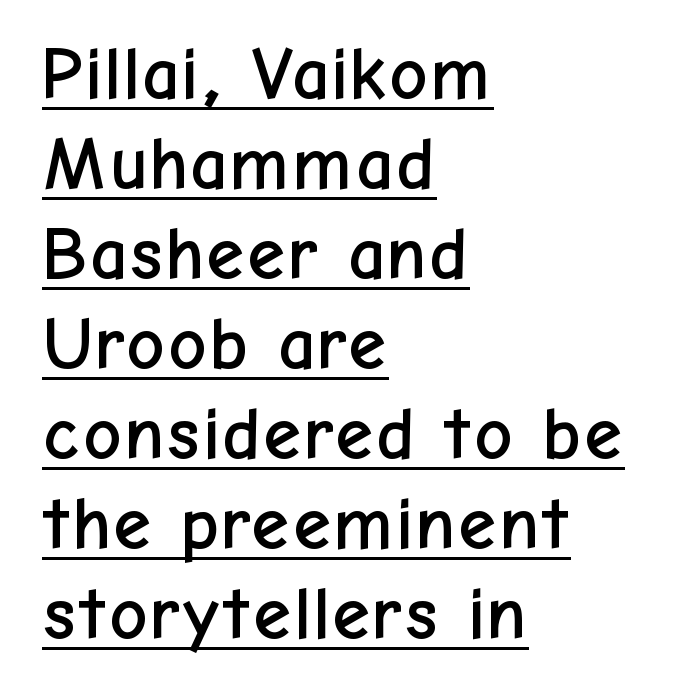
The image shows 75 px sans-serif type, upright; set left-aligned, line spacing 1.2x, normal letter spacing, underlined; low stroke contrast and a medium x-height.
